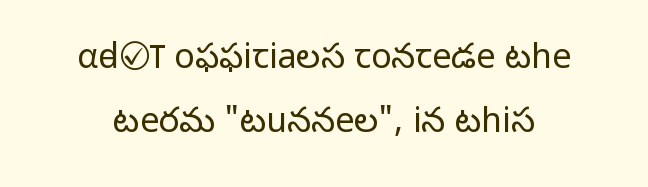
Examine the stroke ends and you'll find no serifs. These lines keep a tight, regular rhythm from letter to letter. Looks like regular typesetting: each glyph gets only the width it needs. A quiet, ordinary-to-light weight characterises the typeface. Style check: upright.
